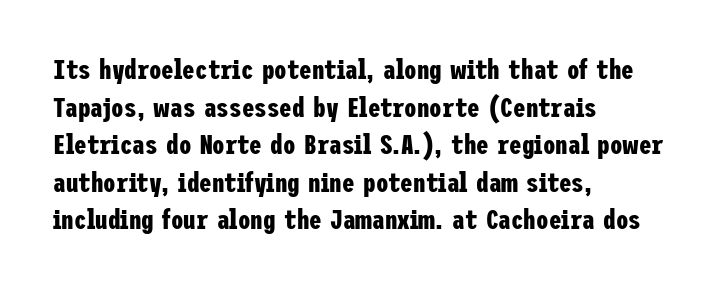
{"serif": "no", "italic": "no", "bold": "yes", "weight": "bold", "width": "condensed", "stroke_contrast": "low", "x_height": "medium", "underline": "no", "align": "left", "line_spacing": "normal", "line_spacing_ratio": 1.34, "letter_spacing": "normal", "letter_spacing_em": 0.0, "glyph_px": 28}
